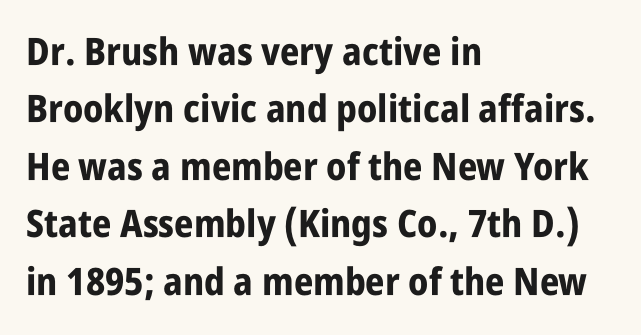
Q: Is the text bold? A: Yes.
Q: Is the text italic (slanted)? A: No, it is upright.
Q: Is the typeface a serif or a sans-serif typeface? A: Sans-serif.
Q: Is the text underlined? A: No.
Q: How is the paragraph aligned? A: Left-aligned.
Q: Is the spacing between letters normal or unusually wide? A: Normal.
Q: Is the spacing between lines tight, normal or loose? A: Normal.
Q: Width (condensed, normal, or wide)? A: Condensed.
Q: Stroke contrast? A: Low.
Q: x-height? A: Large.
Q: Monospaced? A: No.
